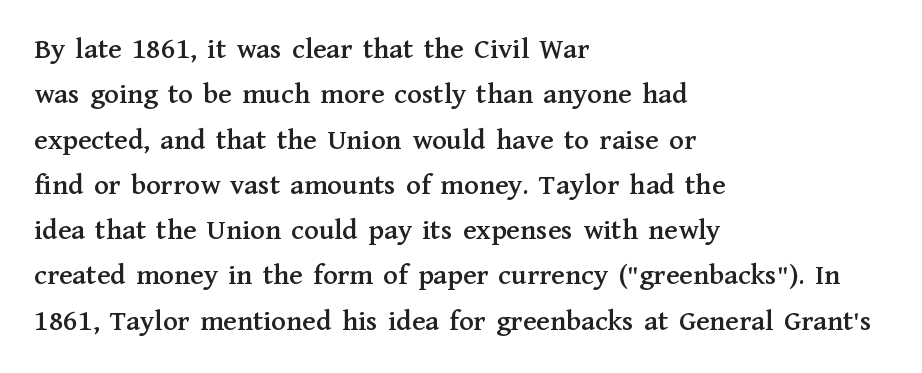
{"serif": "yes", "italic": "no", "width": "normal", "stroke_contrast": "medium", "x_height": "medium", "monospaced": "no", "underline": "no", "align": "left", "line_spacing": "normal", "line_spacing_ratio": 1.51, "letter_spacing": "normal", "letter_spacing_em": 0.0, "glyph_px": 30}
